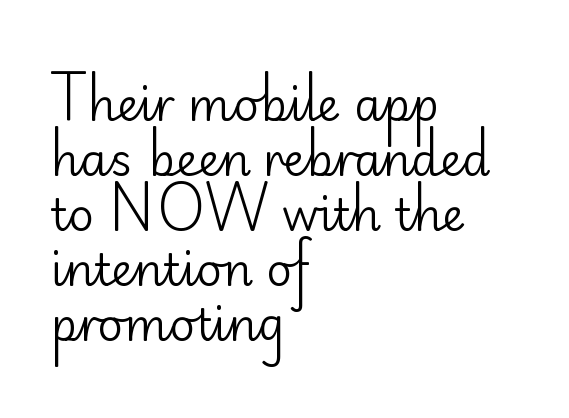
Q: Is the text bold? A: No.
Q: Is the text italic (slanted)? A: No, it is upright.
Q: Is the typeface a serif or a sans-serif typeface? A: Sans-serif.
Q: Is the text underlined? A: No.
Q: How is the paragraph aligned? A: Left-aligned.
Q: Is the spacing between letters normal or unusually wide? A: Normal.
Q: Width (condensed, normal, or wide)? A: Normal.
Q: Stroke contrast? A: Low.
Q: x-height? A: Small.
Q: Monospaced? A: No.
